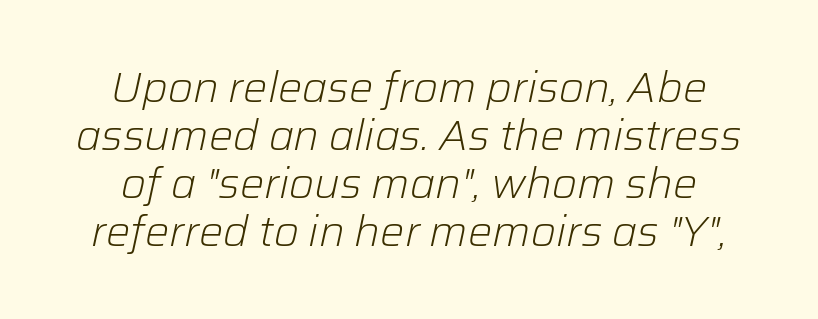
Q: Is the text bold? A: No.
Q: Is the text italic (slanted)? A: Yes, it leans right by about 12 degrees.
Q: Is the text underlined? A: No.
Q: How is the paragraph aligned? A: Centered.
Q: Is the spacing between letters normal or unusually wide? A: Normal.
Q: Is the spacing between lines tight, normal or loose? A: Tight.
Q: Width (condensed, normal, or wide)? A: Normal.
Q: Stroke contrast? A: Low.
Q: x-height? A: Medium.
Q: Monospaced? A: No.
